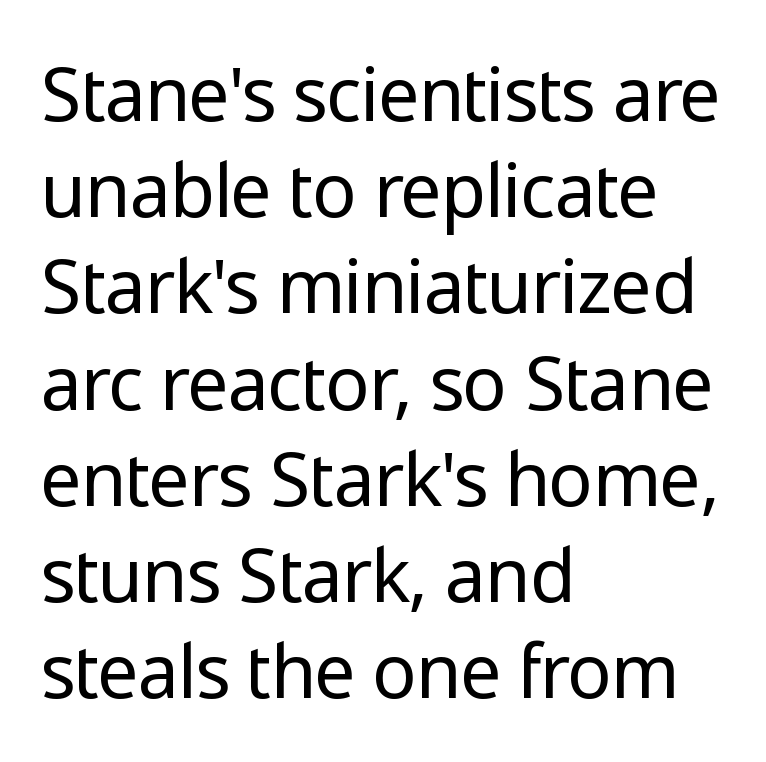
The image shows 74 px regular-weight sans-serif type, upright; set left-aligned, normal line spacing (1.3x), normal letter spacing, not underlined; low stroke contrast and a medium x-height.
